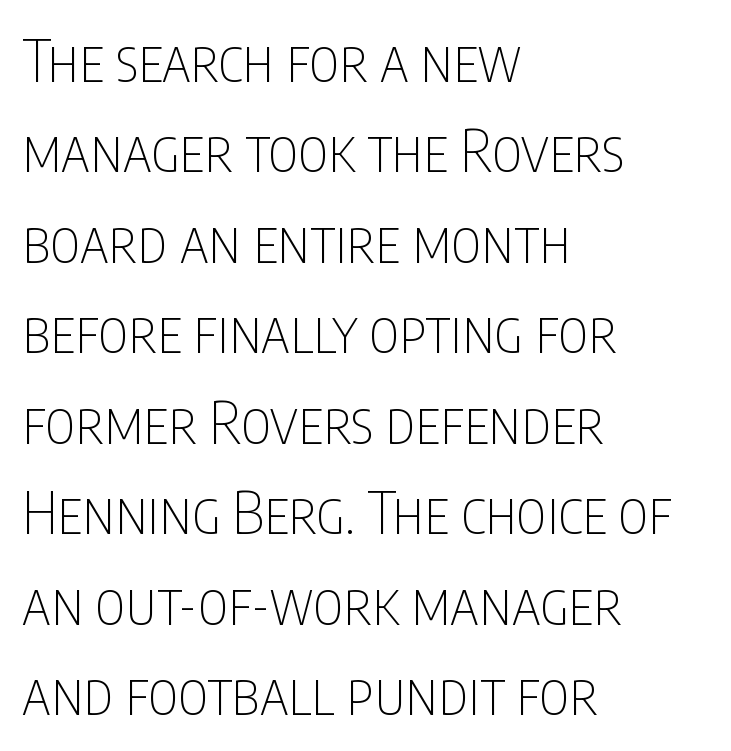
The image shows 58 px thin, condensed sans-serif type, upright; set left-aligned, normal line spacing (1.56x), normal letter spacing, not underlined; low stroke contrast and a large x-height.
